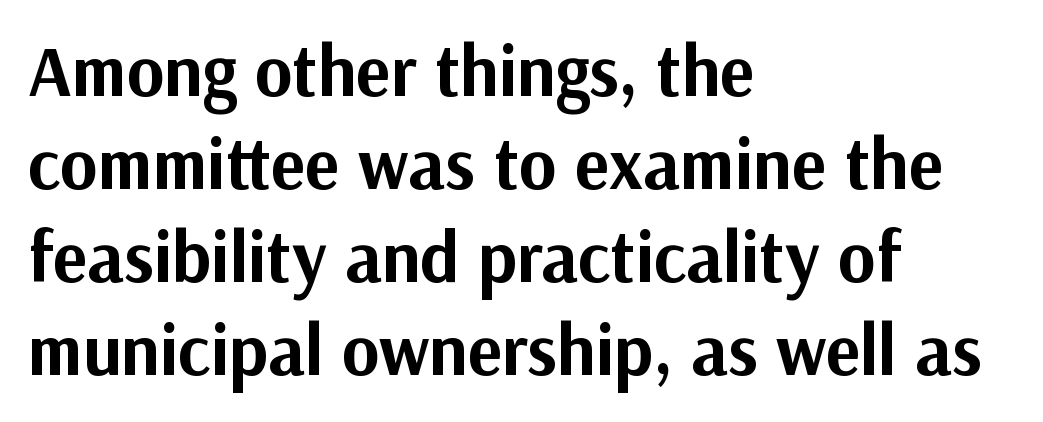
The rows are spaced the way most documents space them. These lines are rendered in a variable-pitch font. The sample has been set heavy, in full bold. Look at the tracking — it's just the regular setting, nothing added.
